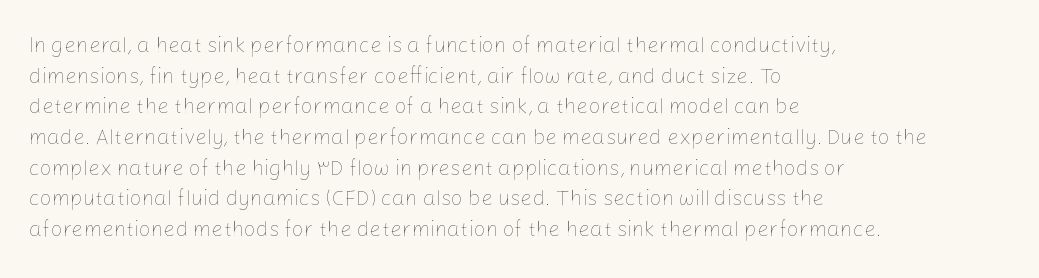
{"italic": "no", "bold": "no", "underline": "no", "align": "left", "line_spacing": "normal", "line_spacing_ratio": 1.46, "letter_spacing": "normal", "letter_spacing_em": 0.0, "glyph_px": 21}
